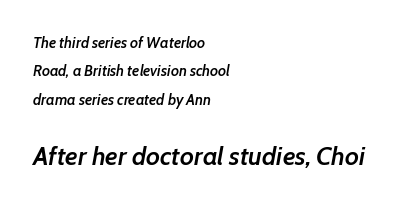
Q: Is the text bold? A: Semi-bold.
Q: Is the text italic (slanted)? A: Yes, it leans right by about 7 degrees.
Q: Is the text underlined? A: No.
Q: How is the paragraph aligned? A: Left-aligned.
Q: Is the spacing between letters normal or unusually wide? A: Normal.
Q: Which block of text is set in a larger size, the first (top) or the second (bottom)? A: The second (bottom) one.
